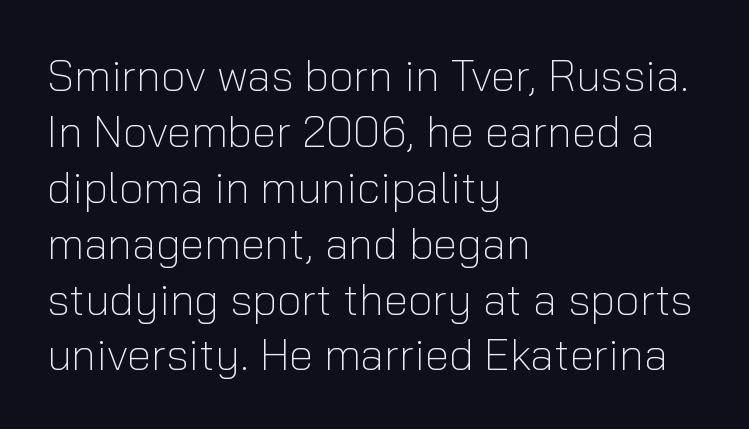
Q: Is the text bold? A: No.
Q: Is the text italic (slanted)? A: No, it is upright.
Q: Is the typeface a serif or a sans-serif typeface? A: Sans-serif.
Q: Is the text underlined? A: No.
Q: How is the paragraph aligned? A: Left-aligned.
Q: Is the spacing between letters normal or unusually wide? A: Normal.
Q: Is the spacing between lines tight, normal or loose? A: Normal.
Q: Width (condensed, normal, or wide)? A: Normal.
Q: Stroke contrast? A: Low.
Q: x-height? A: Medium.
Q: Monospaced? A: No.
